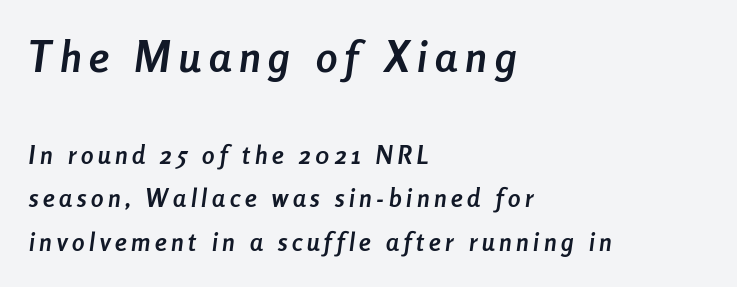
The image shows 43 px semibold, condensed type, italic (leaning right); set left-aligned, line spacing 1.75x, not underlined; the first (top) block is 1.72x larger; low stroke contrast and a medium x-height.
